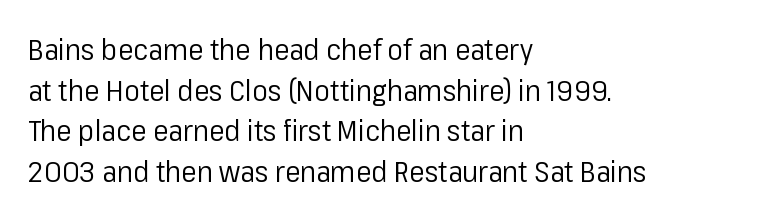
Q: Is the text bold? A: No.
Q: Is the text italic (slanted)? A: No, it is upright.
Q: Is the typeface a serif or a sans-serif typeface? A: Sans-serif.
Q: Is the text underlined? A: No.
Q: How is the paragraph aligned? A: Left-aligned.
Q: Is the spacing between letters normal or unusually wide? A: Normal.
Q: Is the spacing between lines tight, normal or loose? A: Normal.
Q: Width (condensed, normal, or wide)? A: Normal.
Q: Stroke contrast? A: Low.
Q: x-height? A: Medium.
Q: Monospaced? A: No.
